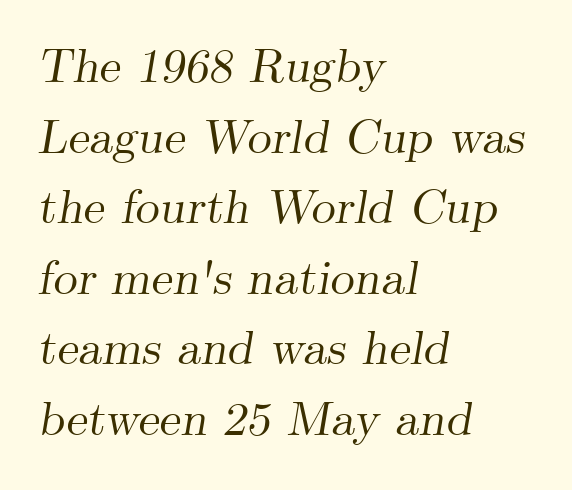
{"serif": "yes", "italic": "yes", "lean": "right", "slant_degrees": 9, "width": "normal", "stroke_contrast": "medium", "x_height": "small", "monospaced": "no", "underline": "no", "align": "left", "line_spacing": "normal", "line_spacing_ratio": 1.47, "letter_spacing": "normal", "letter_spacing_em": 0.0, "glyph_px": 48}
